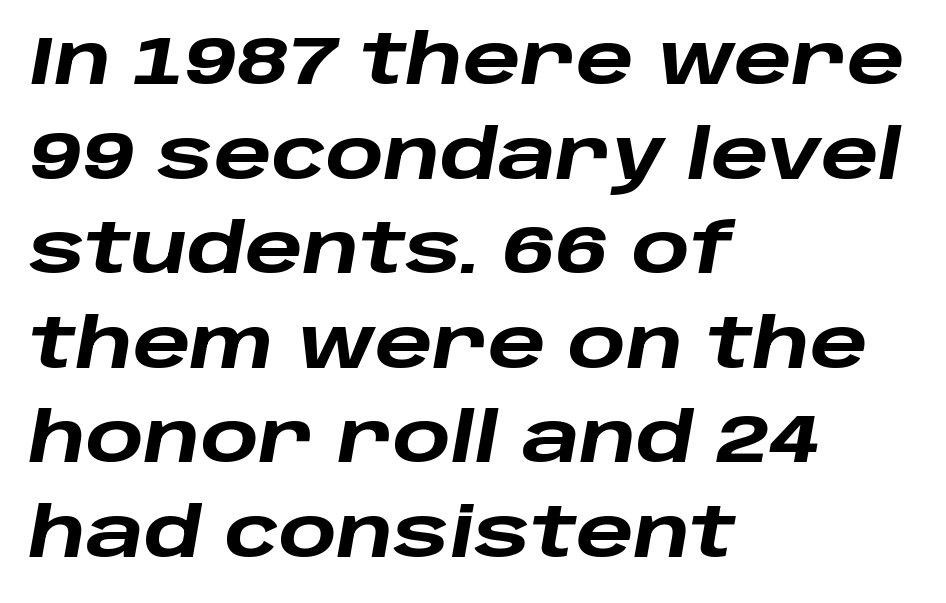
The image shows 68 px heavy, wide type, italic (leaning right); set left-aligned, normal line spacing (1.39x), normal letter spacing, not underlined; low stroke contrast and a large x-height.
